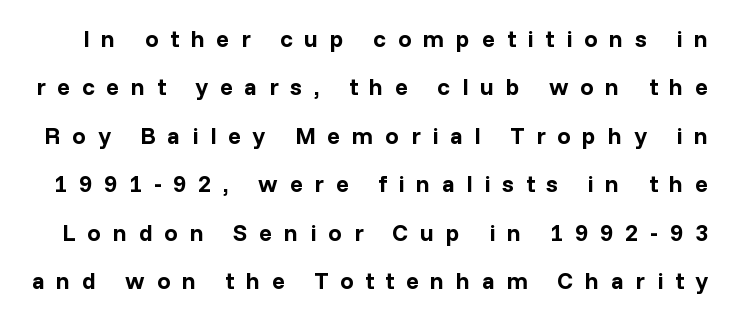
Q: Is the text bold? A: Yes.
Q: Is the text italic (slanted)? A: No, it is upright.
Q: Is the text underlined? A: No.
Q: Is the spacing between letters normal or unusually wide? A: Unusually wide.
Q: Is the spacing between lines tight, normal or loose? A: Loose.
